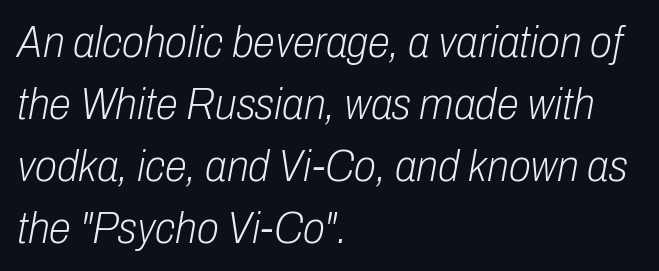
{"italic": "yes", "lean": "right", "slant_degrees": 10, "bold": "no", "weight": "light", "width": "condensed", "stroke_contrast": "low", "x_height": "medium", "monospaced": "no", "underline": "no", "align": "left", "line_spacing": "normal", "line_spacing_ratio": 1.38, "letter_spacing": "normal", "letter_spacing_em": 0.0, "glyph_px": 45}
